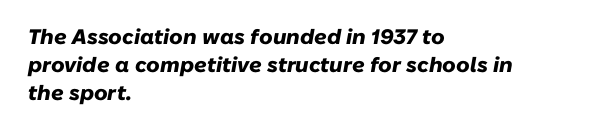
{"italic": "yes", "lean": "right", "slant_degrees": 10, "bold": "yes", "underline": "no", "align": "left", "line_spacing": "normal", "line_spacing_ratio": 1.33, "letter_spacing": "normal", "letter_spacing_em": 0.0, "glyph_px": 21}
